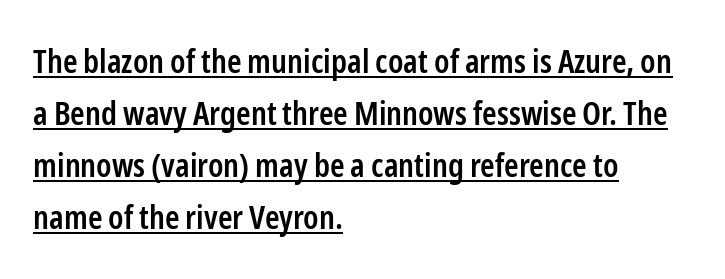
Q: Is the text bold? A: Semi-bold.
Q: Is the text italic (slanted)? A: No, it is upright.
Q: Is the typeface a serif or a sans-serif typeface? A: Sans-serif.
Q: Is the text underlined? A: Yes.
Q: How is the paragraph aligned? A: Left-aligned.
Q: Is the spacing between letters normal or unusually wide? A: Normal.
Q: Is the spacing between lines tight, normal or loose? A: Normal.
Q: Width (condensed, normal, or wide)? A: Condensed.
Q: Stroke contrast? A: Low.
Q: x-height? A: Medium.
Q: Monospaced? A: No.
